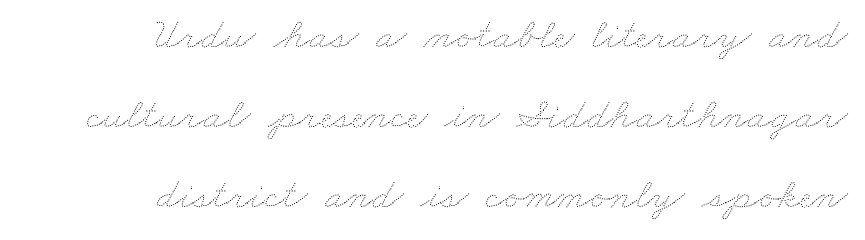
The image shows 44 px thin, wide type; set right-aligned, line spacing 1.82x, normal letter spacing, not underlined; medium stroke contrast and a small x-height.
